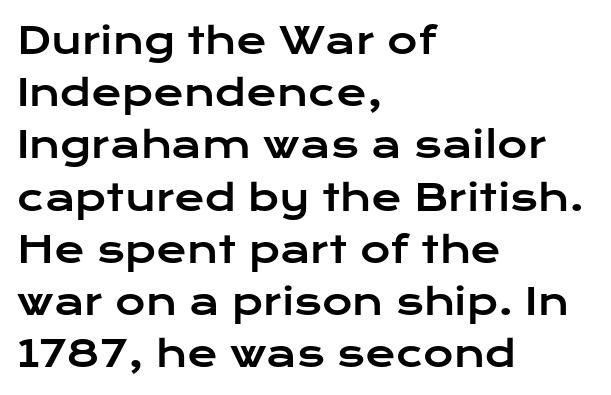
{"serif": "no", "italic": "no", "width": "wide", "stroke_contrast": "low", "x_height": "medium", "monospaced": "no", "underline": "no", "align": "left", "line_spacing": "normal", "line_spacing_ratio": 1.41, "letter_spacing": "normal", "letter_spacing_em": 0.0, "glyph_px": 37}
